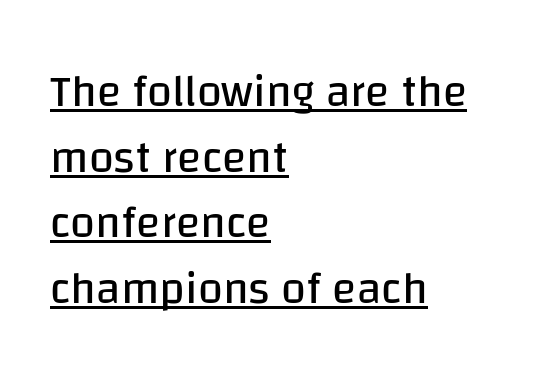
{"serif": "no", "italic": "no", "bold": "no", "weight": "regular", "width": "normal", "stroke_contrast": "low", "x_height": "large", "monospaced": "no", "underline": "yes", "align": "left", "line_spacing": "normal", "line_spacing_ratio": 1.46, "letter_spacing": "normal", "letter_spacing_em": 0.0, "glyph_px": 45}
